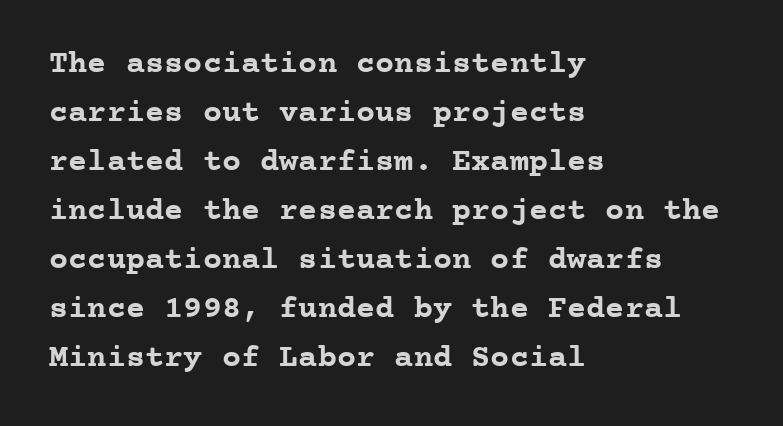
The image shows 32 px semibold serif type, upright, monospaced; set left-aligned, normal line spacing (1.53x), normal letter spacing, not underlined; low stroke contrast and a medium x-height.
